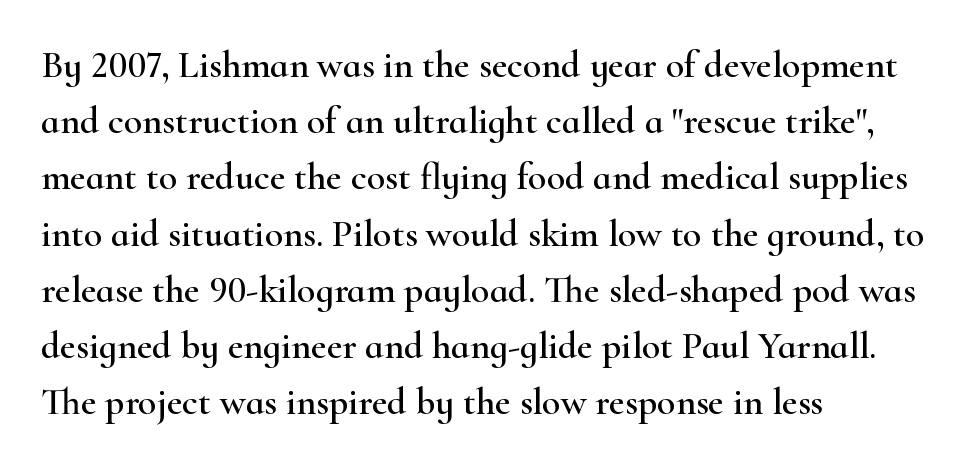
The image shows 38 px wide serif type, upright; set left-aligned, normal line spacing (1.48x), normal letter spacing, not underlined; high stroke contrast and a small x-height.
